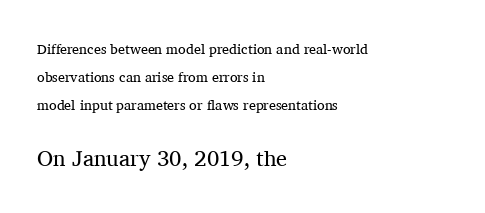
The image shows 22 px text type, upright; set left-aligned, loose line spacing (2.0x), normal letter spacing, not underlined; the second (bottom) block is 1.57x larger.
